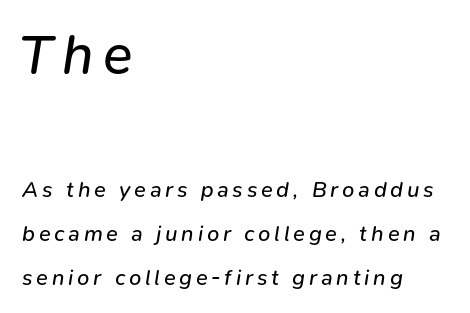
{"italic": "yes", "lean": "right", "slant_degrees": 9, "bold": "no", "weight": "regular", "width": "normal", "stroke_contrast": "low", "x_height": "medium", "monospaced": "no", "underline": "no", "align": "left", "line_spacing": "loose", "line_spacing_ratio": 2.0, "larger_block": "first", "size_ratio": 2.5, "glyph_px": 55}
